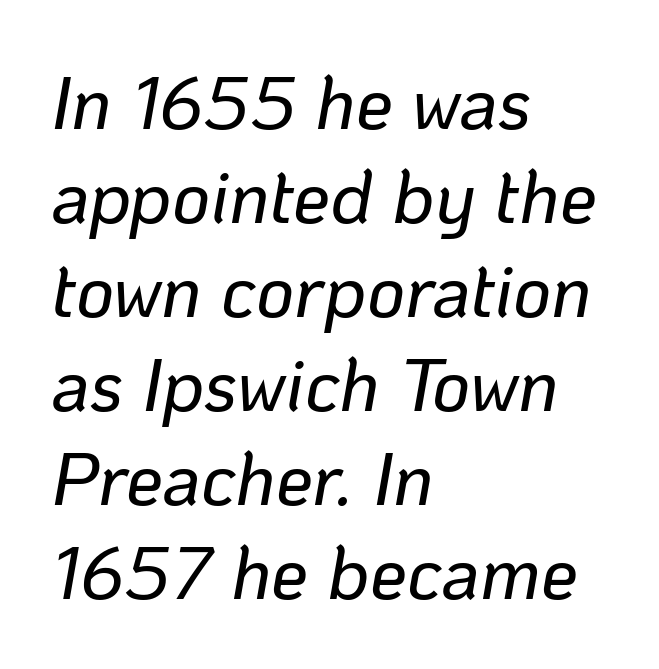
{"italic": "yes", "lean": "right", "slant_degrees": 10, "width": "normal", "stroke_contrast": "low", "x_height": "medium", "monospaced": "no", "underline": "no", "align": "left", "line_spacing": "normal", "line_spacing_ratio": 1.27, "letter_spacing": "normal", "letter_spacing_em": 0.0, "glyph_px": 74}
